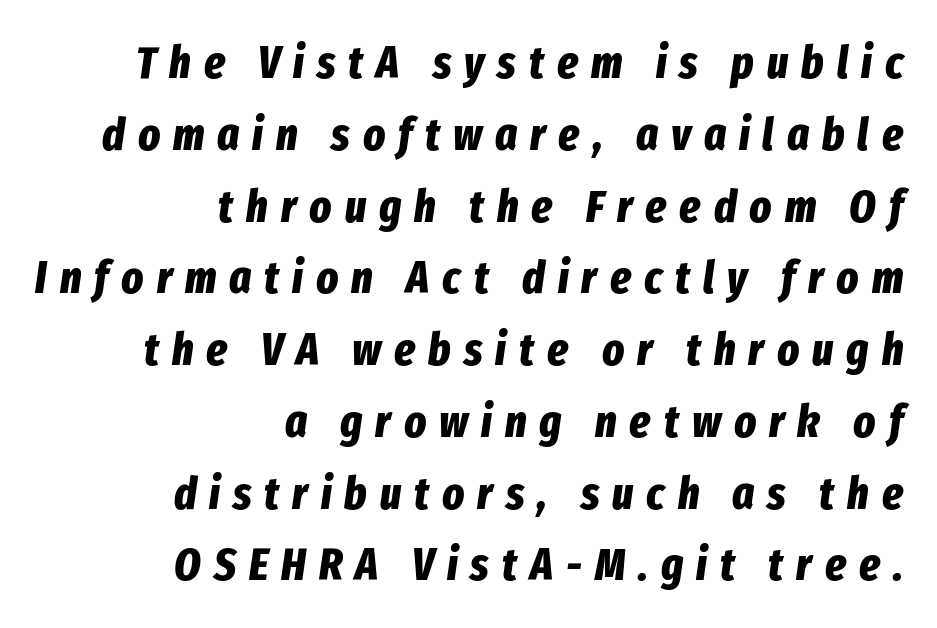
The image shows 46 px bold, condensed type, italic (leaning right); set right-aligned, normal line spacing (1.56x), unusually wide letter spacing (+0.28 em), not underlined; low stroke contrast and a medium x-height.
